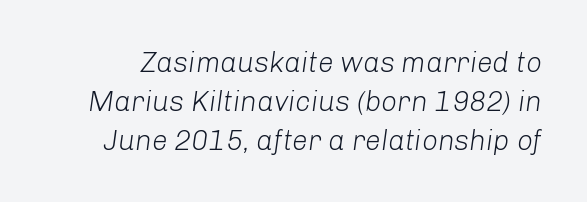
Think of a printed novel: that variable character pitch is what you see here. The horizontal fit of the characters is conventional and even. The designer left line spacing at the default. Looking at the ascenders, they clearly lean. On a weight scale, this lands at 450 or below. Descenders hang freely into open space.
